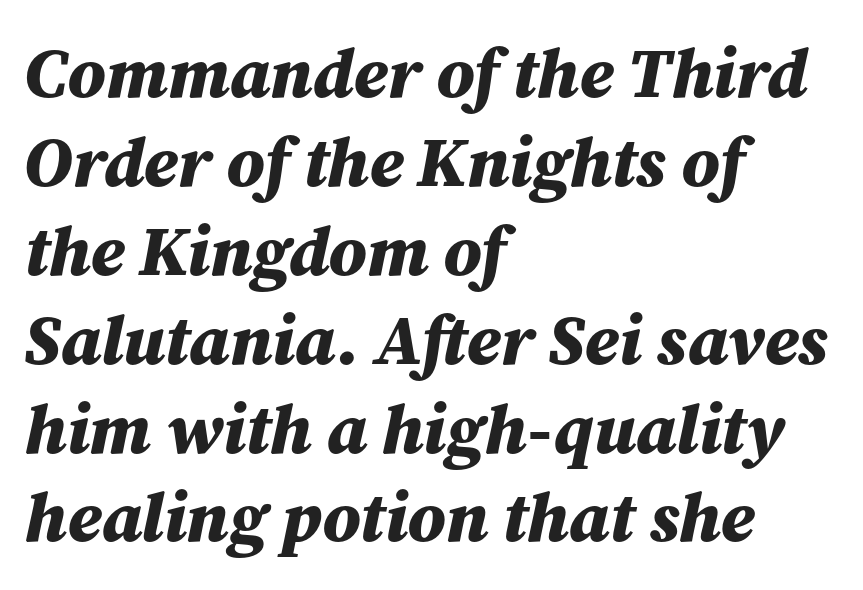
Slant detected: the letters are inclined. A full-strength bold gives these letters their thick strokes. You could not count columns in this text — the font is proportionally spaced. The letters sit at their default tracking, neither squeezed nor spread.
